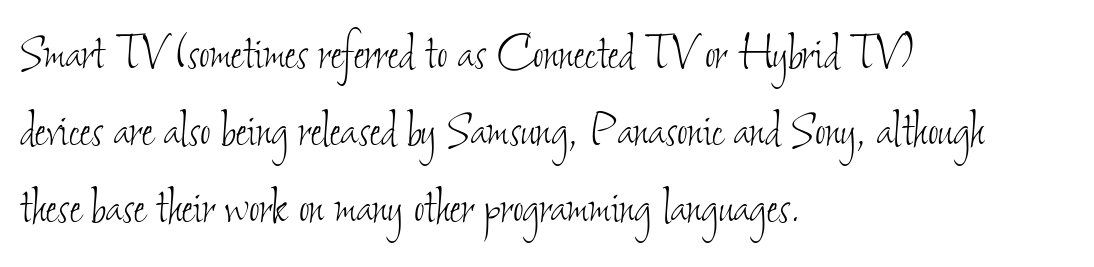
The image shows 58 px thin, condensed type; set left-aligned, normal line spacing (1.33x), normal letter spacing, not underlined; low stroke contrast and a small x-height.
